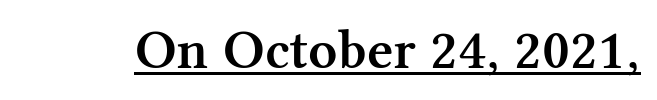
{"serif": "yes", "italic": "no", "bold": "semi", "weight": "semibold", "width": "normal", "stroke_contrast": "medium", "x_height": "medium", "monospaced": "no", "underline": "yes", "letter_spacing": "normal", "letter_spacing_em": 0.0, "glyph_px": 57}
